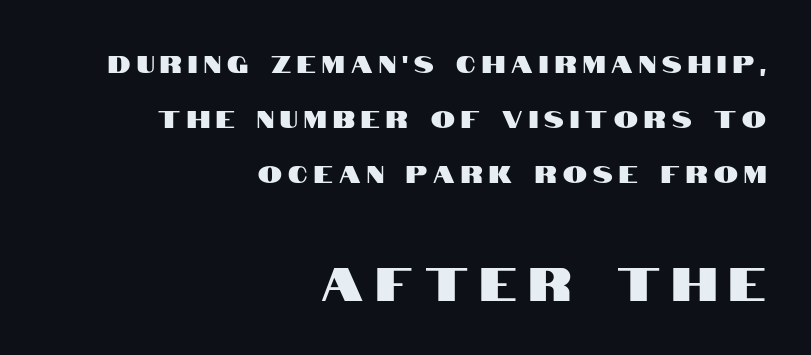
Q: Is the text italic (slanted)? A: No, it is upright.
Q: Is the typeface a serif or a sans-serif typeface? A: Sans-serif.
Q: Is the text underlined? A: No.
Q: How is the paragraph aligned? A: Right-aligned.
Q: Is the spacing between letters normal or unusually wide? A: Unusually wide.
Q: Is the spacing between lines tight, normal or loose? A: Loose.
Q: Which block of text is set in a larger size, the first (top) or the second (bottom)? A: The second (bottom) one.
Q: Width (condensed, normal, or wide)? A: Condensed.
Q: Stroke contrast? A: High.
Q: x-height? A: Large.
Q: Monospaced? A: No.
